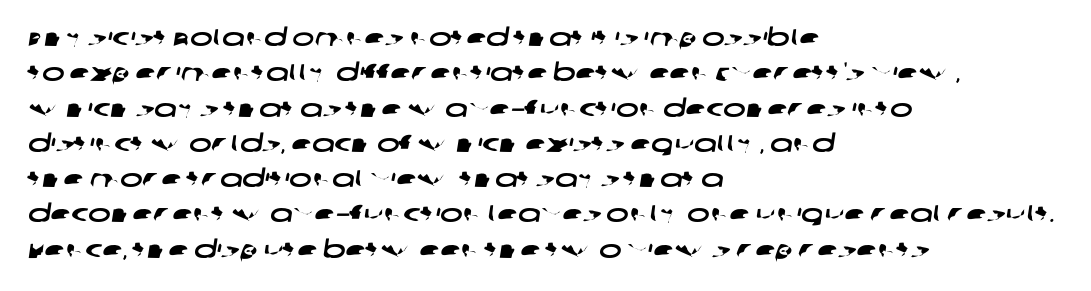
{"underline": "no", "align": "left", "line_spacing": "normal", "line_spacing_ratio": 1.47, "letter_spacing": "normal", "letter_spacing_em": 0.0, "glyph_px": 24}
